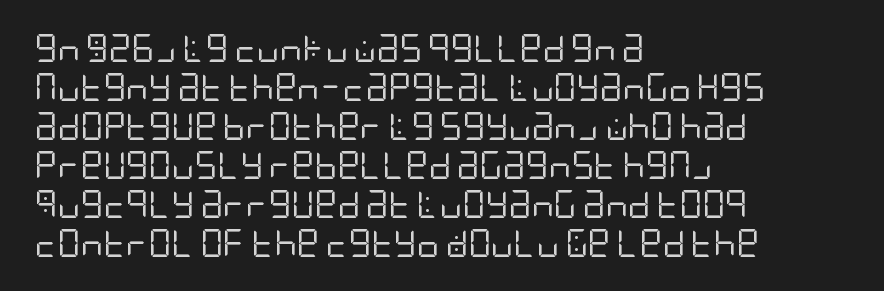
{"serif": "no", "italic": "no", "bold": "no", "weight": "regular", "width": "condensed", "stroke_contrast": "low", "x_height": "large", "underline": "no", "align": "left", "line_spacing": "normal", "line_spacing_ratio": 1.39, "letter_spacing": "normal", "letter_spacing_em": 0.0, "glyph_px": 28}
